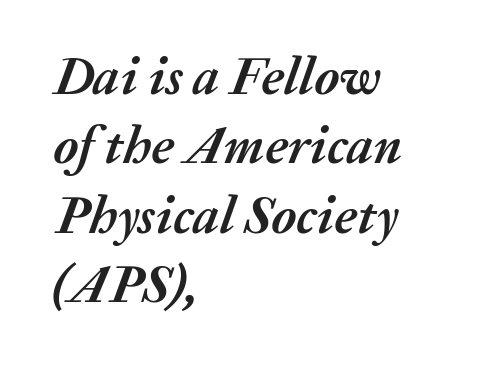
{"italic": "yes", "lean": "right", "slant_degrees": 20, "bold": "yes", "weight": "semibold", "width": "normal", "stroke_contrast": "medium", "x_height": "medium", "monospaced": "no", "underline": "no", "align": "left", "line_spacing": "normal", "line_spacing_ratio": 1.31, "letter_spacing": "normal", "letter_spacing_em": 0.0, "glyph_px": 53}
